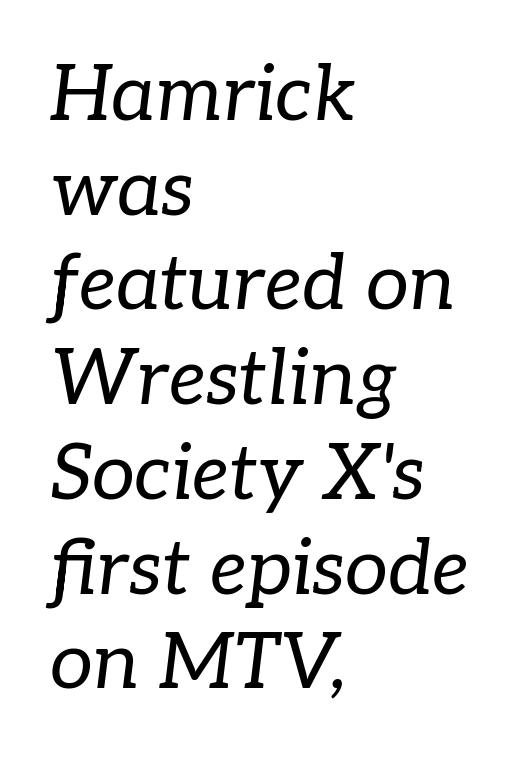
Q: Is the text bold? A: No.
Q: Is the text italic (slanted)? A: Yes, it leans right by about 7 degrees.
Q: Is the typeface a serif or a sans-serif typeface? A: Serif.
Q: Is the text underlined? A: No.
Q: How is the paragraph aligned? A: Left-aligned.
Q: Is the spacing between letters normal or unusually wide? A: Normal.
Q: Width (condensed, normal, or wide)? A: Normal.
Q: Stroke contrast? A: Low.
Q: x-height? A: Medium.
Q: Monospaced? A: No.
